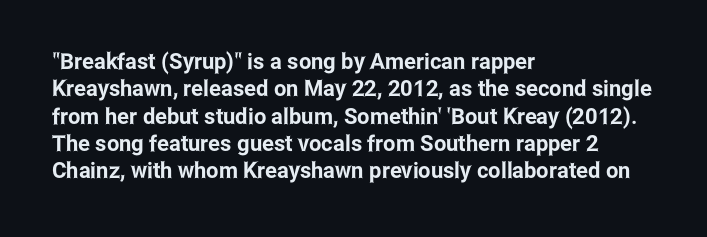
{"italic": "no", "underline": "no", "align": "left", "line_spacing_ratio": 1.24, "letter_spacing": "normal", "letter_spacing_em": 0.0, "glyph_px": 22}
